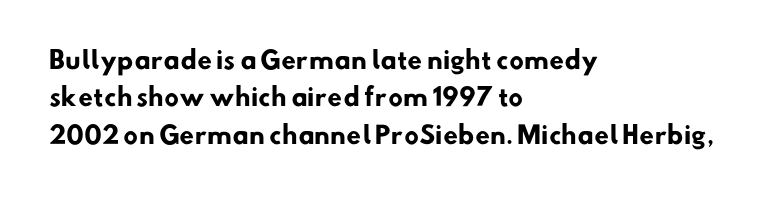
Leading: standard. Plenty of ink on the page — the face is bold. Letter spacing: default. These lines stack with their left ends in a neat column.
